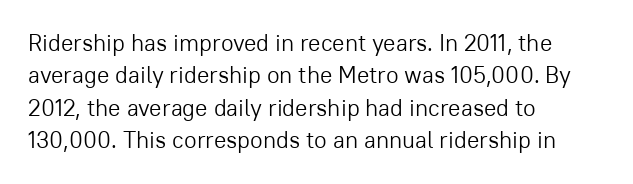
{"italic": "no", "bold": "no", "underline": "no", "align": "left", "line_spacing": "normal", "line_spacing_ratio": 1.41, "letter_spacing": "normal", "letter_spacing_em": 0.0, "glyph_px": 23}
